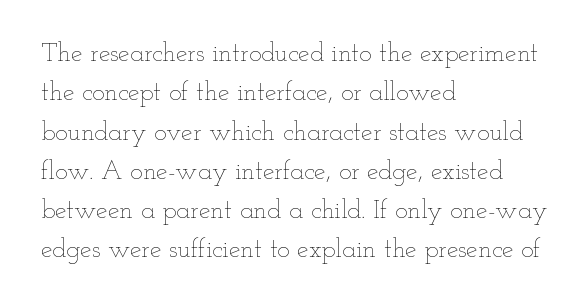
Q: Is the text bold? A: No.
Q: Is the text italic (slanted)? A: No, it is upright.
Q: Is the text underlined? A: No.
Q: How is the paragraph aligned? A: Left-aligned.
Q: Is the spacing between letters normal or unusually wide? A: Normal.
Q: Is the spacing between lines tight, normal or loose? A: Normal.
